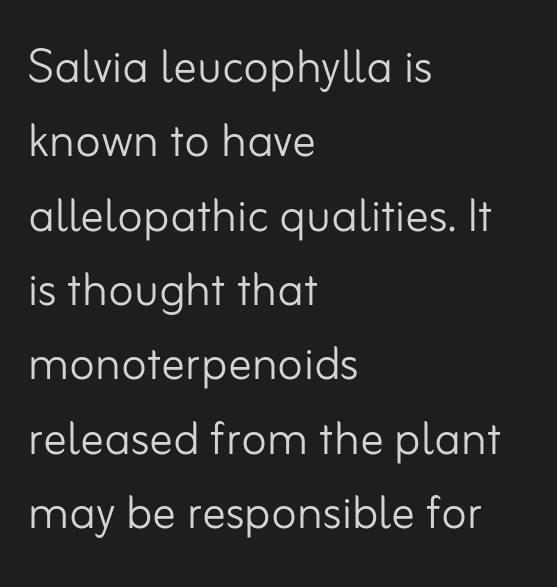
{"serif": "no", "italic": "no", "bold": "no", "weight": "light", "width": "normal", "stroke_contrast": "low", "x_height": "small", "monospaced": "no", "underline": "no", "align": "left", "line_spacing": "normal", "line_spacing_ratio": 1.26, "letter_spacing": "normal", "letter_spacing_em": 0.0, "glyph_px": 59}
